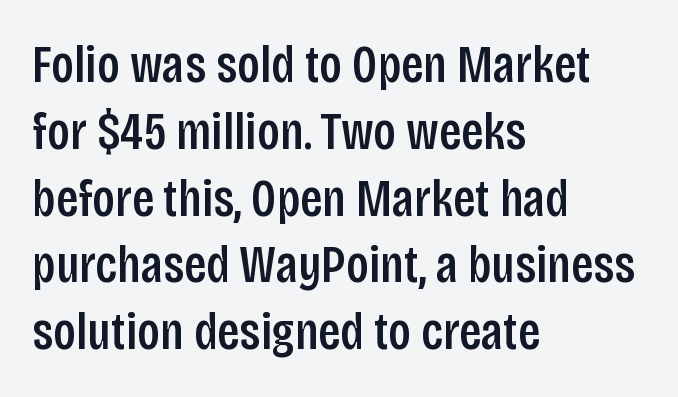
Q: Is the text italic (slanted)? A: No, it is upright.
Q: Is the typeface a serif or a sans-serif typeface? A: Sans-serif.
Q: Is the text underlined? A: No.
Q: How is the paragraph aligned? A: Left-aligned.
Q: Is the spacing between letters normal or unusually wide? A: Normal.
Q: Is the spacing between lines tight, normal or loose? A: Normal.
Q: Width (condensed, normal, or wide)? A: Condensed.
Q: Stroke contrast? A: Low.
Q: x-height? A: Large.
Q: Monospaced? A: No.
